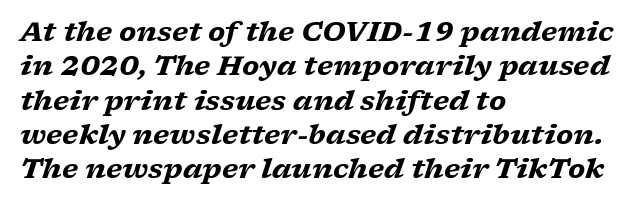
The image shows 27 px bold type, italic (leaning right); set left-aligned, normal line spacing (1.27x), normal letter spacing, not underlined.
